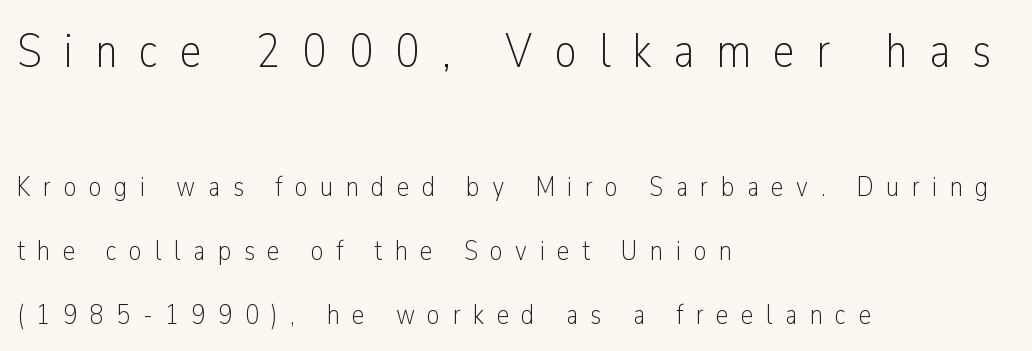
{"serif": "no", "italic": "no", "bold": "no", "weight": "light", "width": "condensed", "stroke_contrast": "low", "x_height": "medium", "monospaced": "no", "underline": "no", "align": "left", "line_spacing": "loose", "line_spacing_ratio": 2.27, "letter_spacing": "wide", "letter_spacing_em": 0.45, "larger_block": "first", "size_ratio": 1.75, "glyph_px": 49}
